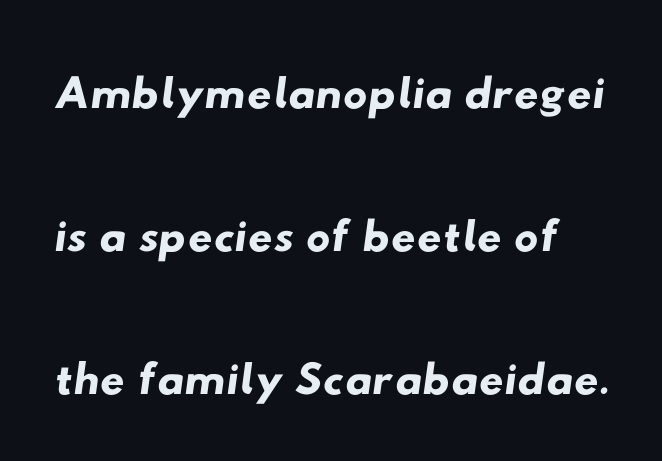
Q: Is the typeface a serif or a sans-serif typeface? A: Sans-serif.
Q: Is the text underlined? A: No.
Q: Is the spacing between letters normal or unusually wide? A: Normal.
Q: Is the spacing between lines tight, normal or loose? A: Loose.
Q: Width (condensed, normal, or wide)? A: Wide.
Q: Stroke contrast? A: Low.
Q: x-height? A: Small.
Q: Monospaced? A: No.
